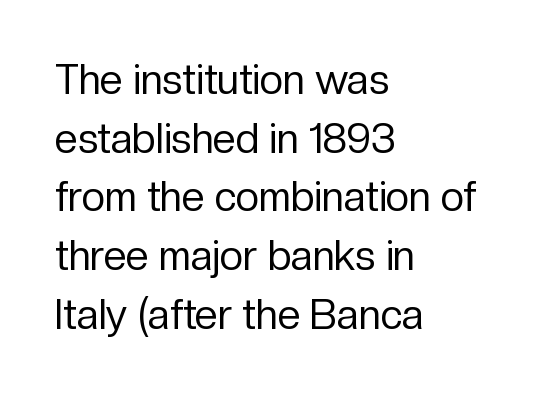
Q: Is the text bold? A: No.
Q: Is the text italic (slanted)? A: No, it is upright.
Q: Is the typeface a serif or a sans-serif typeface? A: Sans-serif.
Q: Is the text underlined? A: No.
Q: How is the paragraph aligned? A: Left-aligned.
Q: Is the spacing between letters normal or unusually wide? A: Normal.
Q: Is the spacing between lines tight, normal or loose? A: Normal.
Q: Width (condensed, normal, or wide)? A: Normal.
Q: Stroke contrast? A: Low.
Q: x-height? A: Medium.
Q: Monospaced? A: No.
